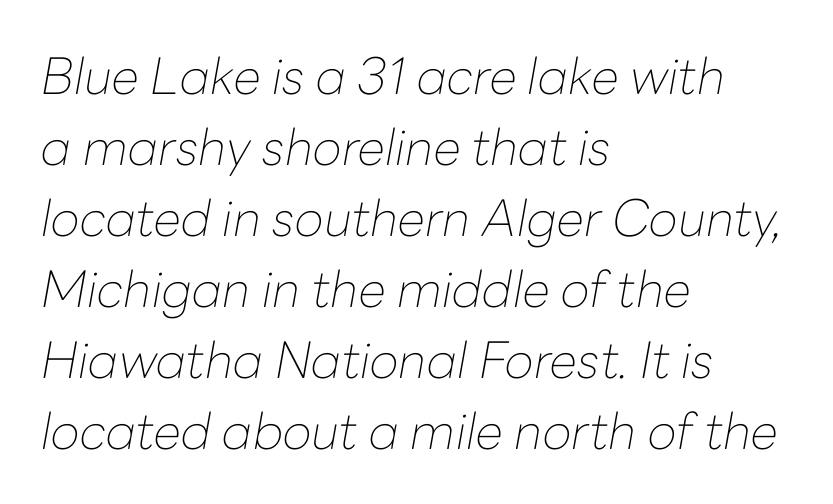
The image shows 50 px thin type, italic (leaning right); set left-aligned, normal line spacing (1.42x), normal letter spacing, not underlined; low stroke contrast and a medium x-height.
